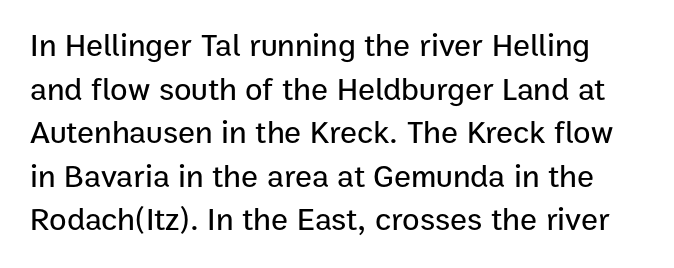
Q: Is the text italic (slanted)? A: No, it is upright.
Q: Is the typeface a serif or a sans-serif typeface? A: Sans-serif.
Q: Is the text underlined? A: No.
Q: Is the spacing between letters normal or unusually wide? A: Normal.
Q: Is the spacing between lines tight, normal or loose? A: Normal.
Q: Width (condensed, normal, or wide)? A: Normal.
Q: Stroke contrast? A: Low.
Q: x-height? A: Medium.
Q: Monospaced? A: No.
